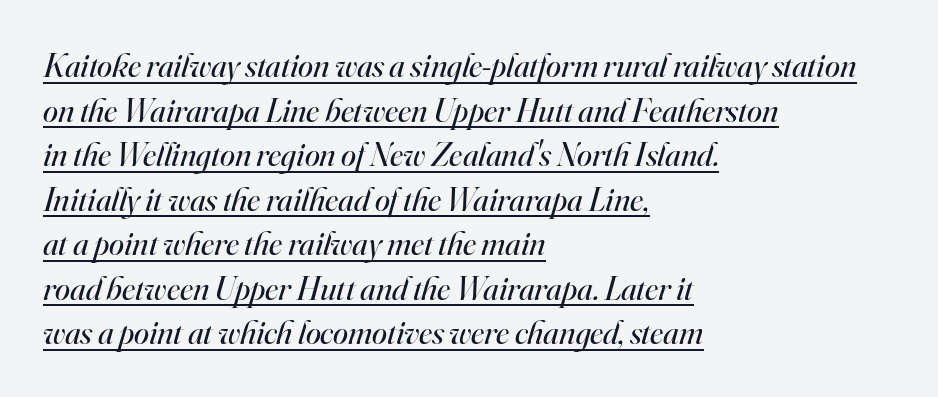
The rendering uses natural spacing where letterforms have individual widths. Leading matches the norm, producing a regular column. Looking at the ascenders, they clearly lean. Unbolded letterforms with no extra heft. The face used here is seriffed, in the tradition of book romans.
